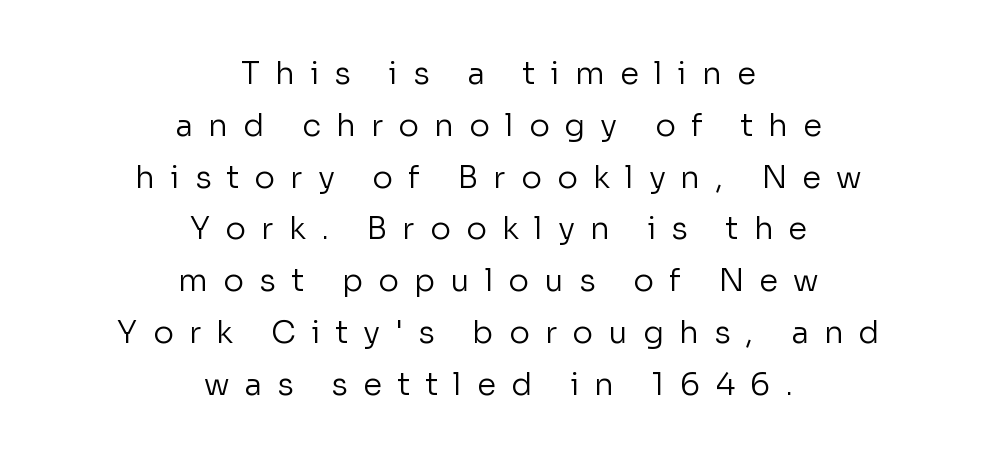
Q: Is the text bold? A: No.
Q: Is the text italic (slanted)? A: No, it is upright.
Q: Is the typeface a serif or a sans-serif typeface? A: Sans-serif.
Q: Is the text underlined? A: No.
Q: How is the paragraph aligned? A: Centered.
Q: Is the spacing between letters normal or unusually wide? A: Unusually wide.
Q: Is the spacing between lines tight, normal or loose? A: Normal.
Q: Width (condensed, normal, or wide)? A: Normal.
Q: Stroke contrast? A: Low.
Q: x-height? A: Medium.
Q: Monospaced? A: No.
